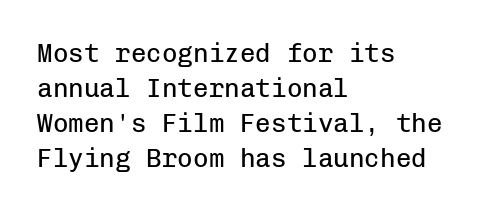
{"italic": "no", "bold": "no", "underline": "no", "align": "left", "line_spacing": "normal", "line_spacing_ratio": 1.34, "letter_spacing": "normal", "letter_spacing_em": 0.0, "glyph_px": 26}
